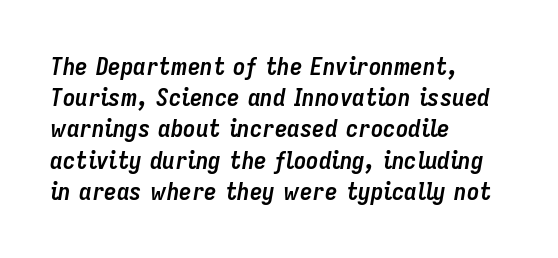
{"italic": "yes", "lean": "right", "slant_degrees": 9, "bold": "yes", "underline": "no", "align": "left", "line_spacing": "normal", "line_spacing_ratio": 1.25, "letter_spacing": "normal", "letter_spacing_em": 0.0, "glyph_px": 25}
